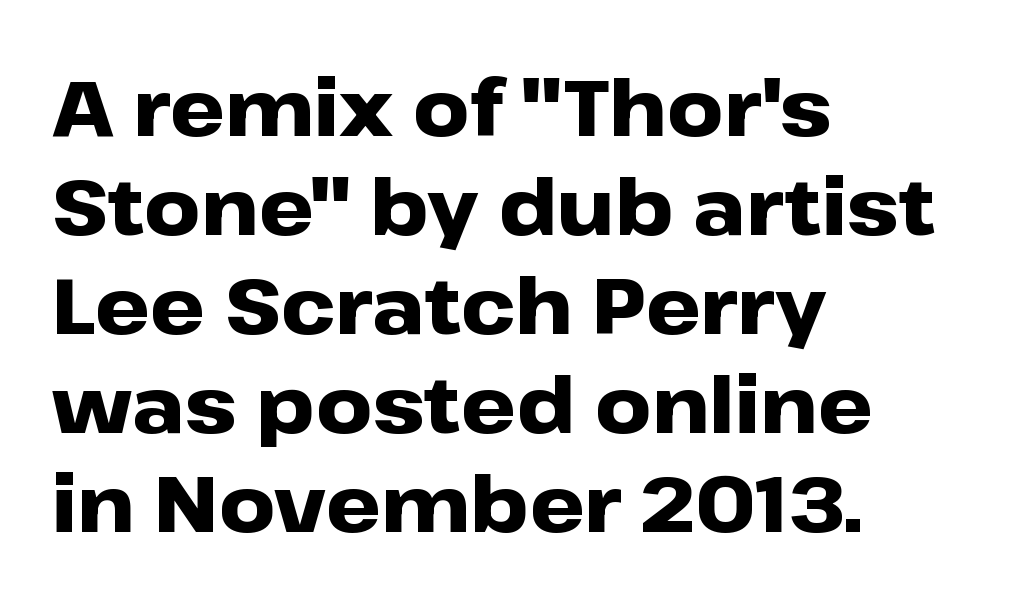
{"serif": "no", "italic": "no", "bold": "yes", "weight": "heavy", "width": "wide", "stroke_contrast": "low", "x_height": "medium", "monospaced": "no", "underline": "no", "align": "left", "line_spacing": "normal", "line_spacing_ratio": 1.27, "letter_spacing": "normal", "letter_spacing_em": 0.0, "glyph_px": 78}
